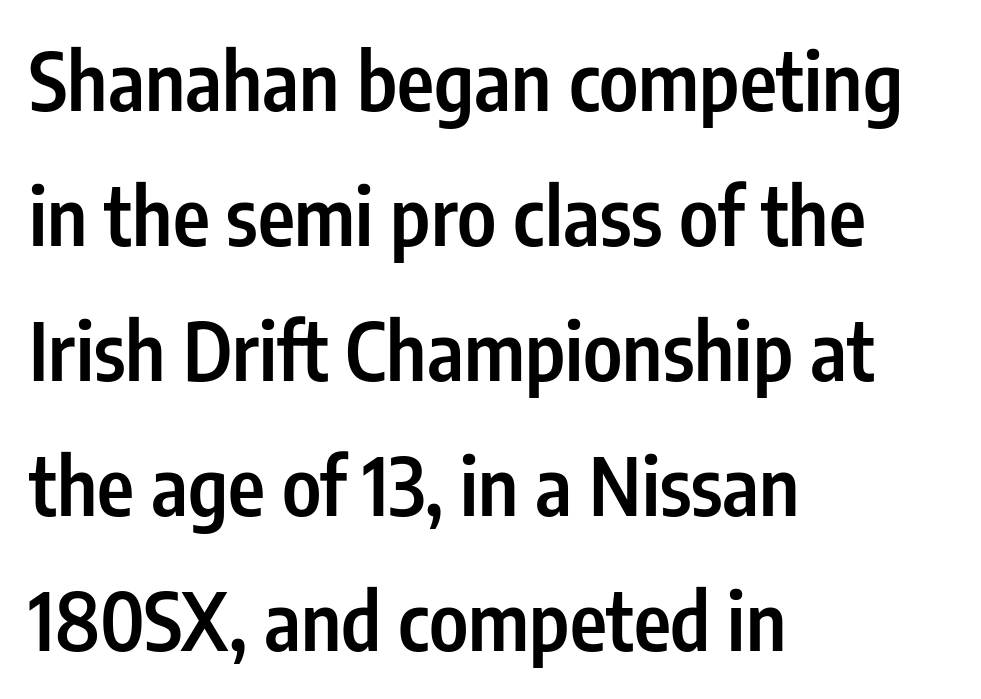
Glyph-to-glyph distance matches everyday printed text. Nobody drew a line under any word here. Horizontal alignment here is leftward, the default for most running prose. Spacing verdict: proportional, widths tailored to each character. If you drew a line through each stem, it would be perfectly vertical. A somewhat darkened texture: the type is semibold rather than bold.
